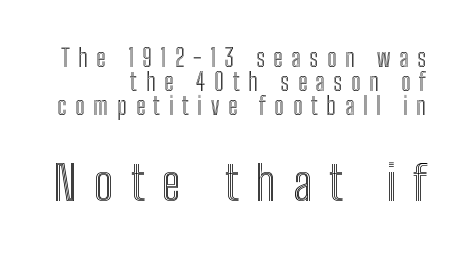
The letters stand straight up with perfectly vertical stems. This rendering features lettering with no underline. You could barely slide anything between these rows. Between one letter and the next there's a generous, obvious gap. You get the small type first, then a jump to larger type. The rendering uses natural spacing where letterforms have individual widths.
